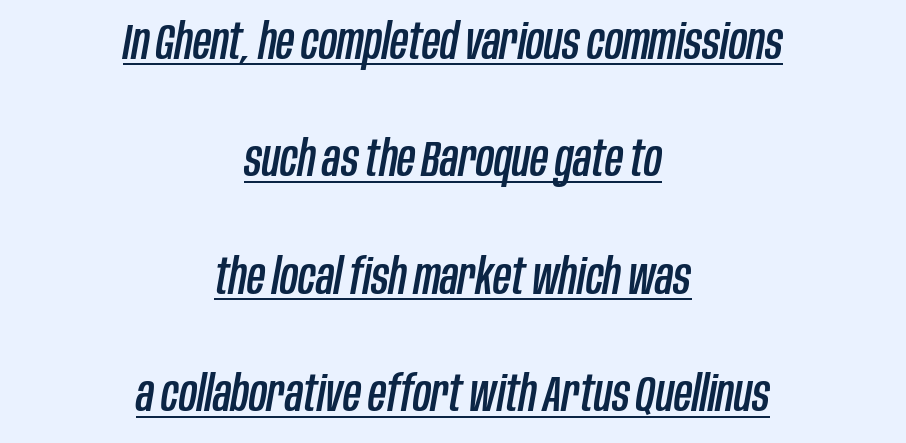
Does the leading feel generous? Absolutely, it's lavish. Would a proofreader flag this as italicized? Yes. This rendering leaves character spacing at its baseline value. Alignment: centered.
